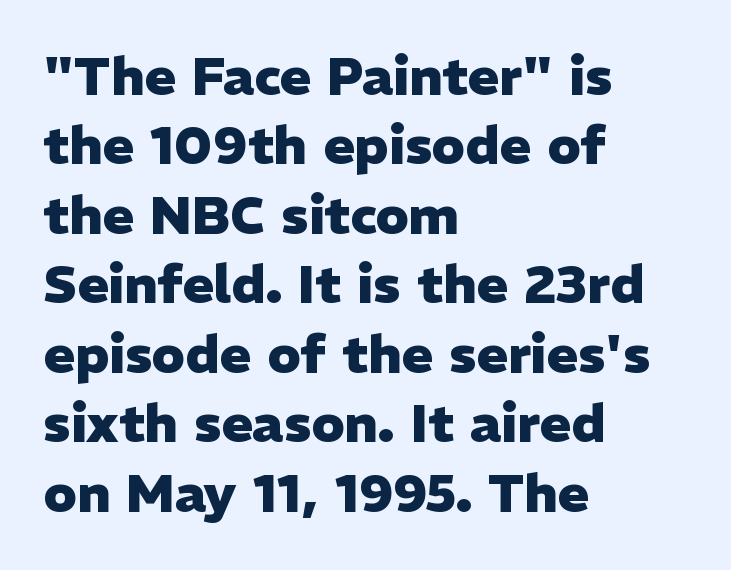
{"serif": "no", "italic": "no", "bold": "yes", "weight": "heavy", "width": "normal", "stroke_contrast": "low", "x_height": "medium", "monospaced": "no", "underline": "no", "align": "left", "line_spacing": "normal", "line_spacing_ratio": 1.31, "letter_spacing": "normal", "letter_spacing_em": 0.0, "glyph_px": 53}
